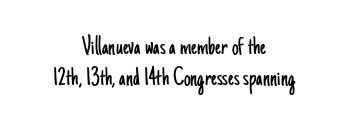
If you measured baseline to baseline, you'd find a short distance. The lettering holds an erect, upright posture throughout. The glyphs are unaccompanied by any horizontal stroke below them. The weight would be labelled regular, book, light, or lighter still. Here the glyphs are tracked normally, forming tight word shapes.
